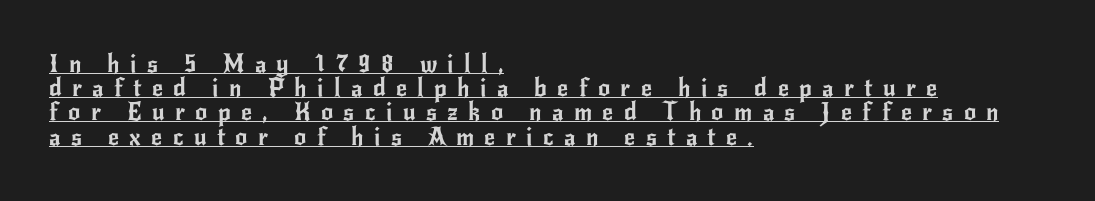
{"italic": "no", "underline": "yes", "align": "left", "line_spacing": "tight", "line_spacing_ratio": 1.01, "letter_spacing": "wide", "letter_spacing_em": 0.43, "glyph_px": 24}
